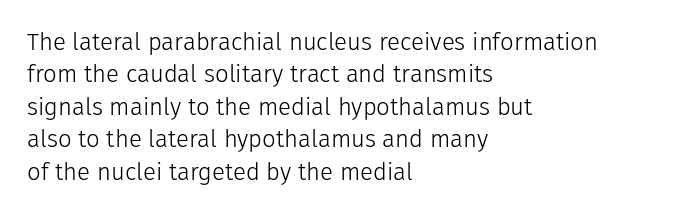
The typesetter chose a ragged-right arrangement here. In terms of letterspacing, this is plain default setting. Descenders hang freely into open space. A typesetter would call this leading conventional body-copy spacing. Stems and bowls with no extra thickness — not bold.
